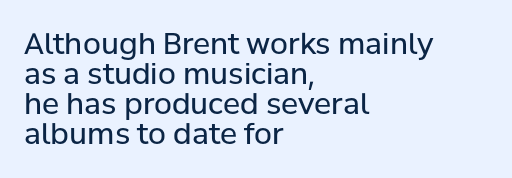
Bold? No — there's no thickening of the strokes. The characters display no serif detailing; their extremities are plain. Rule under the text: the space is simply empty. Spacing verdict: proportional, widths tailored to each character.
